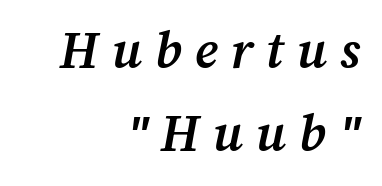
The image shows 56 px semibold type; set right-aligned, normal line spacing (1.48x), unusually wide letter spacing (+0.23 em), not underlined; medium stroke contrast and a medium x-height.
